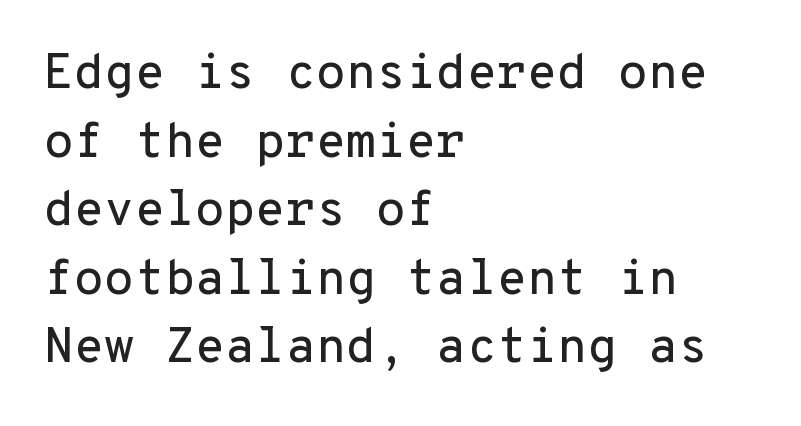
The strip under each line holds only bare page. These lines stack with their left ends in a neat column. Each letter's strokes conclude bluntly, with no projecting serifs. No italicization has been applied; the sample stays upright.
